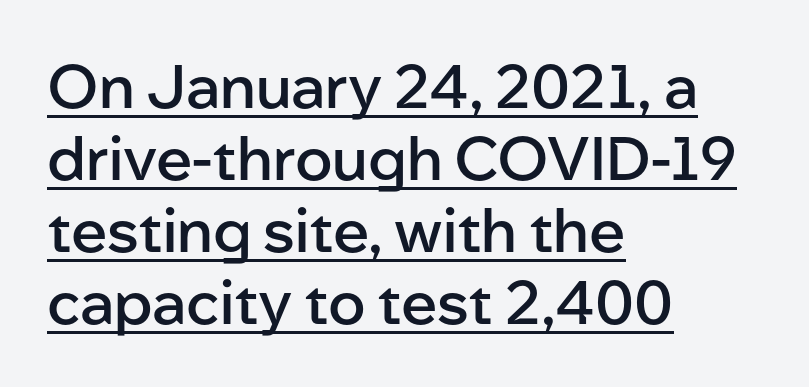
The image shows 60 px semibold sans-serif type, upright; set left-aligned, line spacing 1.2x, normal letter spacing, underlined; low stroke contrast and a medium x-height.
